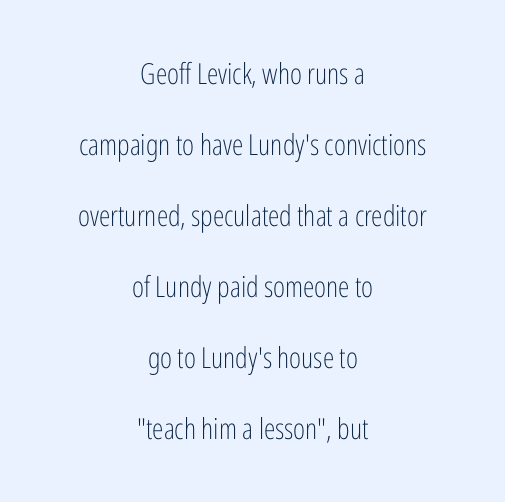
{"serif": "no", "italic": "no", "bold": "no", "weight": "light", "width": "condensed", "stroke_contrast": "low", "x_height": "medium", "monospaced": "no", "underline": "no", "align": "center", "line_spacing": "loose", "line_spacing_ratio": 2.45, "letter_spacing": "normal", "letter_spacing_em": 0.0, "glyph_px": 29}
